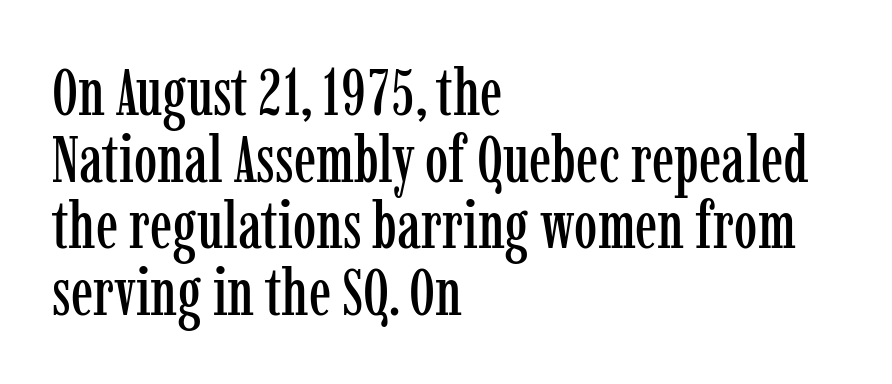
The image shows 66 px condensed serif type, upright; set left-aligned, tight line spacing (1.01x), normal letter spacing, not underlined; low stroke contrast and a medium x-height.
